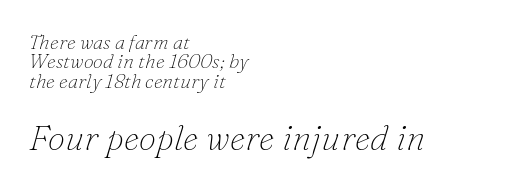
{"serif": "yes", "italic": "yes", "lean": "right", "slant_degrees": 16, "bold": "no", "weight": "thin", "width": "normal", "stroke_contrast": "low", "x_height": "small", "monospaced": "no", "underline": "no", "align": "left", "line_spacing": "tight", "line_spacing_ratio": 0.97, "letter_spacing": "normal", "letter_spacing_em": 0.0, "larger_block": "second", "size_ratio": 1.75, "glyph_px": 35}
